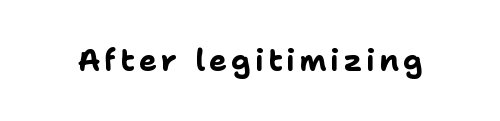
The image shows 30 px bold sans-serif type, upright; set not underlined; low stroke contrast and a medium x-height.
